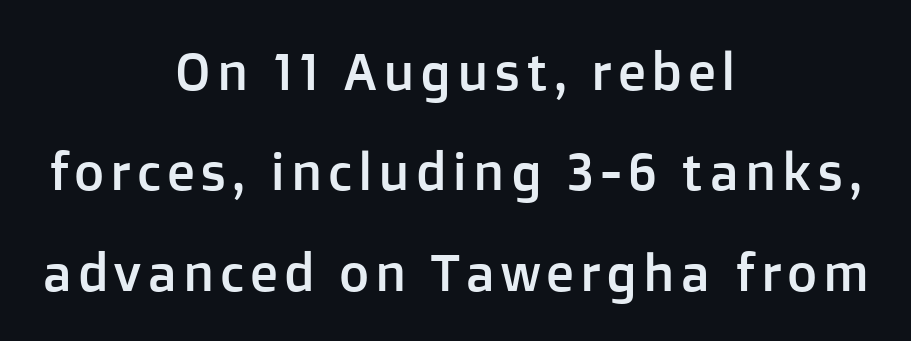
The image shows 52 px sans-serif type, upright; set centered, loose line spacing (1.93x), not underlined; low stroke contrast and a medium x-height.
